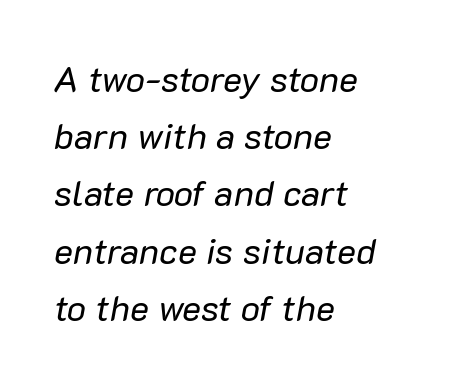
Q: Is the text bold? A: No.
Q: Is the text italic (slanted)? A: Yes, it leans right by about 10 degrees.
Q: Is the text underlined? A: No.
Q: How is the paragraph aligned? A: Left-aligned.
Q: Is the spacing between letters normal or unusually wide? A: Normal.
Q: Is the spacing between lines tight, normal or loose? A: Normal.
Q: Width (condensed, normal, or wide)? A: Normal.
Q: Stroke contrast? A: Low.
Q: x-height? A: Medium.
Q: Monospaced? A: No.
